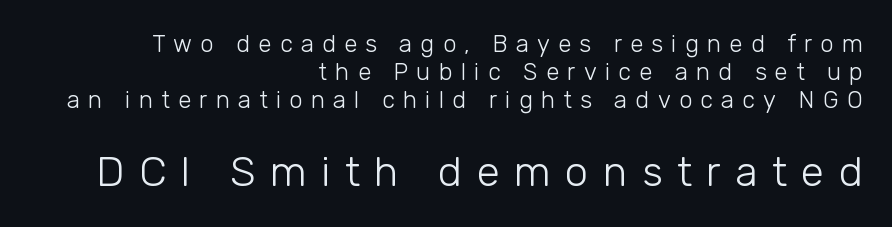
The typography opts for an upright posture over an oblique one. If you drew a ruler down the right edge, every line would touch it. Note the varied advance widths — an 'i' is clearly narrower than an 'm'. Letter spacing: wide. What kind of face is this? One without serifs — a sans. Larger block? The one below; the one above is distinctly smaller.
